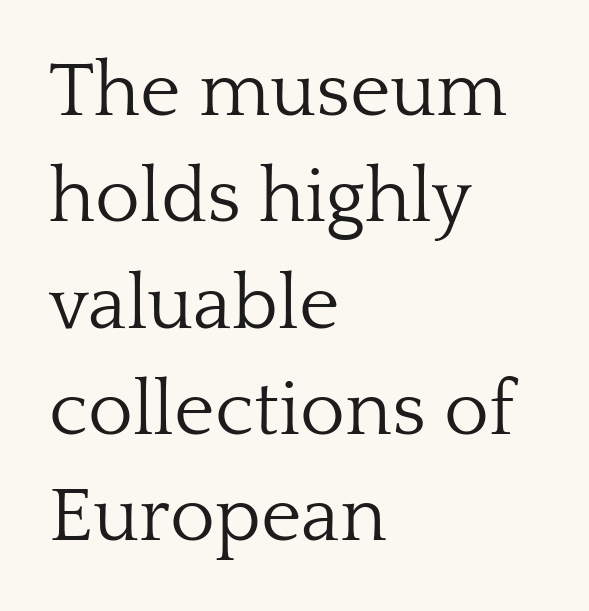
{"serif": "yes", "italic": "no", "bold": "no", "weight": "light", "width": "normal", "stroke_contrast": "low", "x_height": "medium", "monospaced": "no", "underline": "no", "align": "left", "line_spacing": "normal", "line_spacing_ratio": 1.38, "letter_spacing": "normal", "letter_spacing_em": 0.0, "glyph_px": 77}
